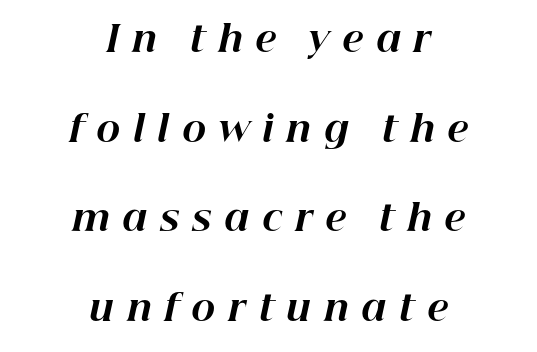
The image shows 36 px bold type, italic (leaning right); set centered, loose line spacing (2.49x), unusually wide letter spacing (+0.35 em), not underlined; high stroke contrast and a medium x-height.
